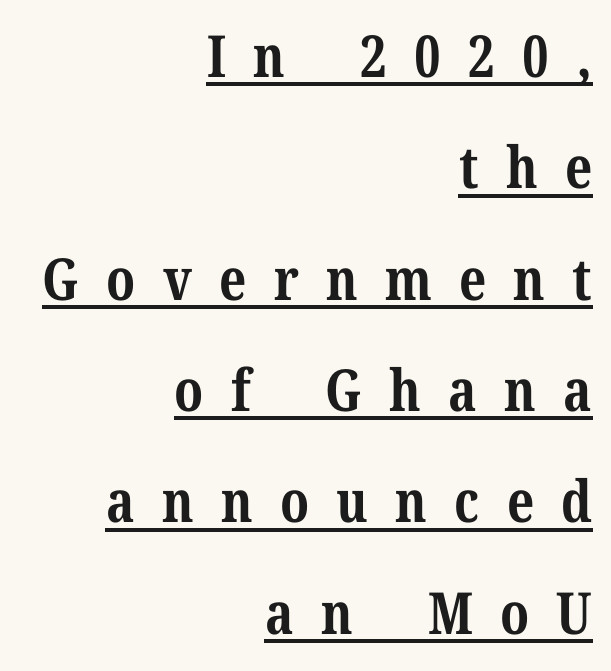
Q: Is the text bold? A: Yes.
Q: Is the text italic (slanted)? A: No, it is upright.
Q: Is the typeface a serif or a sans-serif typeface? A: Serif.
Q: Is the text underlined? A: Yes.
Q: How is the paragraph aligned? A: Right-aligned.
Q: Is the spacing between letters normal or unusually wide? A: Unusually wide.
Q: Is the spacing between lines tight, normal or loose? A: Loose.
Q: Width (condensed, normal, or wide)? A: Normal.
Q: Stroke contrast? A: Medium.
Q: x-height? A: Medium.
Q: Monospaced? A: No.
